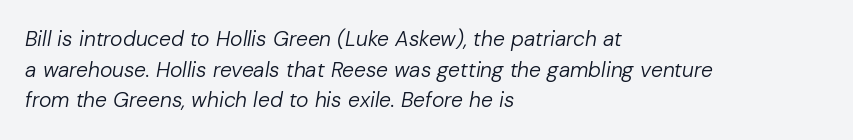
{"italic": "yes", "lean": "right", "slant_degrees": 10, "bold": "no", "underline": "no", "align": "left", "line_spacing": "normal", "line_spacing_ratio": 1.46, "letter_spacing": "normal", "letter_spacing_em": 0.0, "glyph_px": 21}
